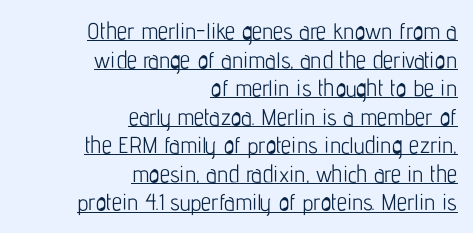
{"italic": "no", "bold": "no", "underline": "yes", "align": "right", "line_spacing_ratio": 1.24, "letter_spacing": "normal", "letter_spacing_em": 0.0, "glyph_px": 23}
